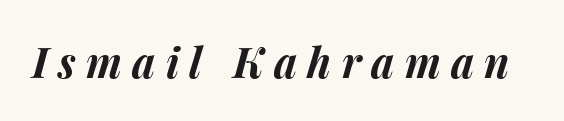
Q: Is the text bold? A: Yes.
Q: Is the text italic (slanted)? A: Yes, it leans right by about 15 degrees.
Q: Is the text underlined? A: No.
Q: Is the spacing between letters normal or unusually wide? A: Unusually wide.
Q: Width (condensed, normal, or wide)? A: Normal.
Q: Stroke contrast? A: Medium.
Q: x-height? A: Medium.
Q: Monospaced? A: No.
